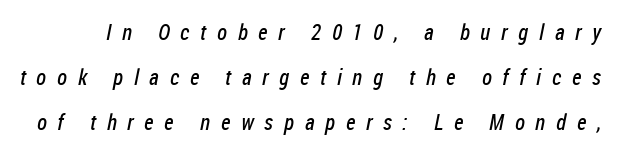
{"bold": "no", "underline": "no", "line_spacing": "loose", "line_spacing_ratio": 2.05, "letter_spacing": "wide", "letter_spacing_em": 0.49, "glyph_px": 22}
